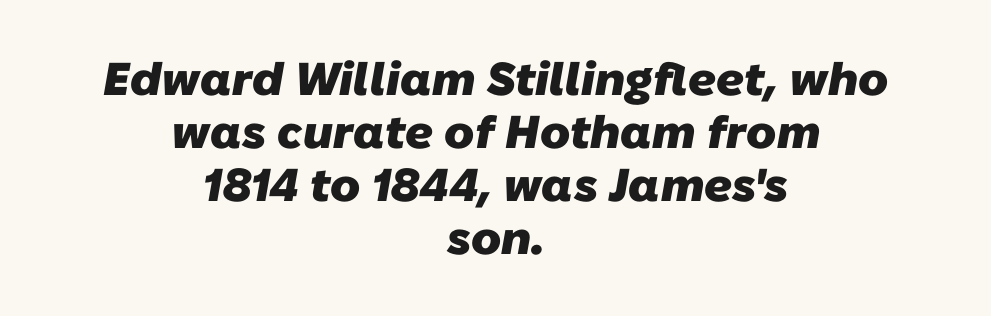
The image shows 46 px heavy sans-serif type; set centered, tight line spacing (1.15x), normal letter spacing, not underlined; low stroke contrast and a medium x-height.
